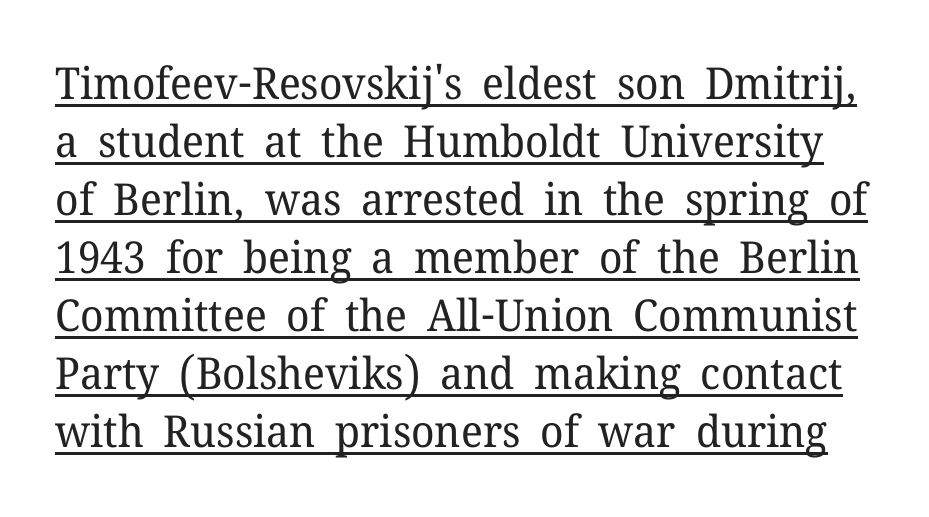
The image shows 44 px regular-weight serif type, upright; set normal line spacing (1.32x), normal letter spacing, underlined; low stroke contrast and a medium x-height.
